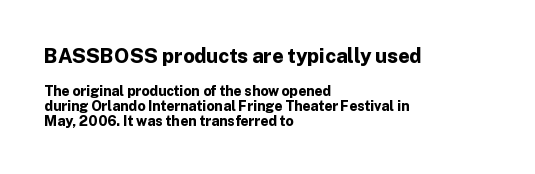
Q: Is the text bold? A: Yes.
Q: Is the text italic (slanted)? A: No, it is upright.
Q: Is the text underlined? A: No.
Q: How is the paragraph aligned? A: Left-aligned.
Q: Is the spacing between letters normal or unusually wide? A: Normal.
Q: Is the spacing between lines tight, normal or loose? A: Tight.
Q: Which block of text is set in a larger size, the first (top) or the second (bottom)? A: The first (top) one.
